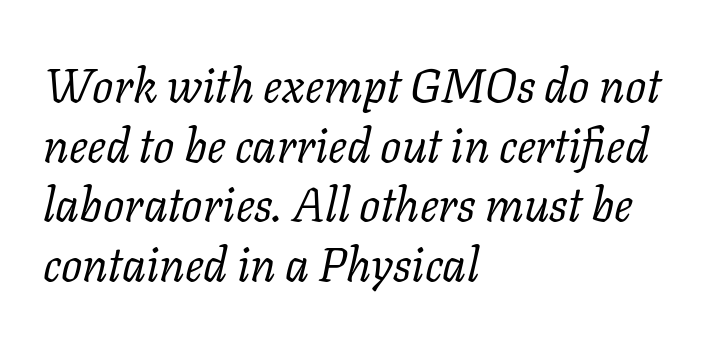
Q: Is the text bold? A: No.
Q: Is the text italic (slanted)? A: Yes, it leans right by about 11 degrees.
Q: Is the typeface a serif or a sans-serif typeface? A: Serif.
Q: Is the text underlined? A: No.
Q: How is the paragraph aligned? A: Left-aligned.
Q: Is the spacing between letters normal or unusually wide? A: Normal.
Q: Is the spacing between lines tight, normal or loose? A: Normal.
Q: Width (condensed, normal, or wide)? A: Normal.
Q: Stroke contrast? A: Low.
Q: x-height? A: Medium.
Q: Monospaced? A: No.
